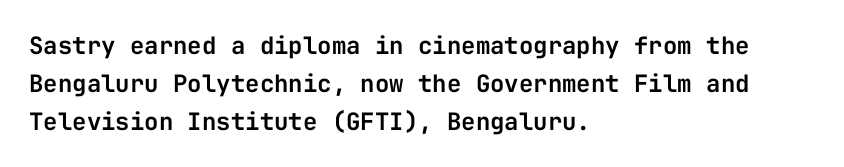
Q: Is the text italic (slanted)? A: No, it is upright.
Q: Is the text underlined? A: No.
Q: How is the paragraph aligned? A: Left-aligned.
Q: Is the spacing between letters normal or unusually wide? A: Normal.
Q: Is the spacing between lines tight, normal or loose? A: Normal.
